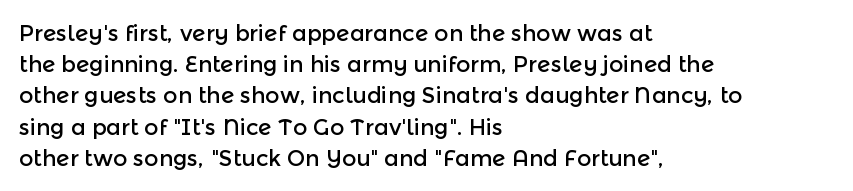
Nope, not italic — everything's standing straight. You could call the tracking neutral — neither tight nor loose. Descenders hang freely into open space. Vertical spacing — default. The compositor pushed each line to the left boundary.
